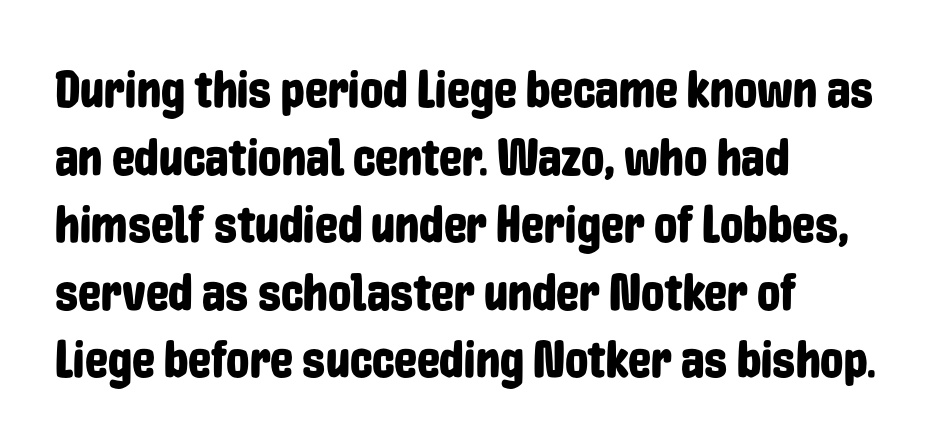
Q: Is the text italic (slanted)? A: No, it is upright.
Q: Is the typeface a serif or a sans-serif typeface? A: Sans-serif.
Q: Is the text underlined? A: No.
Q: How is the paragraph aligned? A: Left-aligned.
Q: Is the spacing between letters normal or unusually wide? A: Normal.
Q: Is the spacing between lines tight, normal or loose? A: Normal.
Q: Width (condensed, normal, or wide)? A: Condensed.
Q: Stroke contrast? A: Low.
Q: x-height? A: Medium.
Q: Monospaced? A: No.
